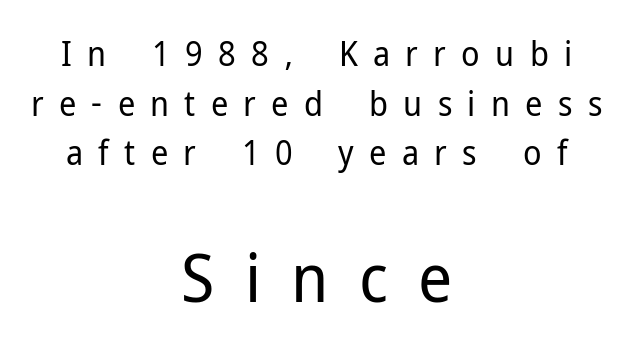
{"serif": "no", "italic": "no", "bold": "no", "weight": "regular", "width": "normal", "stroke_contrast": "low", "x_height": "medium", "monospaced": "no", "underline": "no", "align": "center", "line_spacing": "normal", "line_spacing_ratio": 1.46, "letter_spacing": "wide", "letter_spacing_em": 0.45, "larger_block": "second", "size_ratio": 1.97, "glyph_px": 67}
